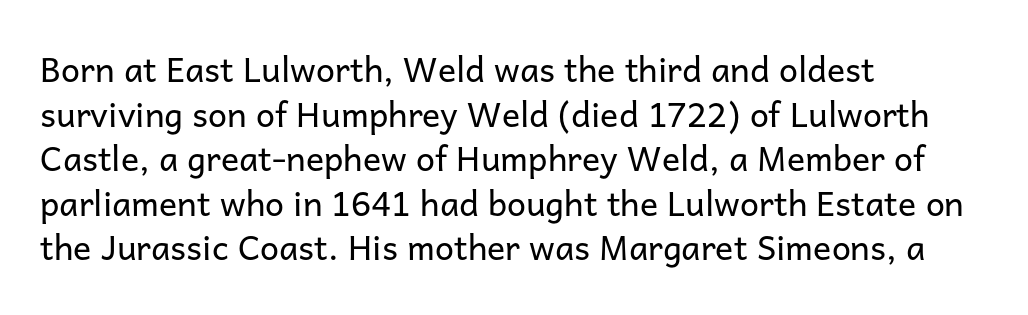
The image shows 34 px regular-weight sans-serif type, upright; set left-aligned, normal line spacing (1.31x), normal letter spacing, not underlined; low stroke contrast and a medium x-height.
